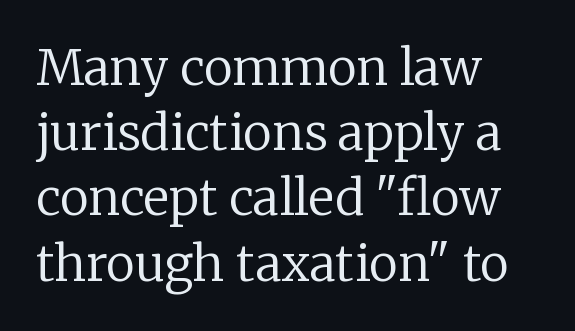
{"serif": "yes", "italic": "no", "bold": "no", "weight": "regular", "width": "normal", "stroke_contrast": "low", "x_height": "medium", "monospaced": "no", "underline": "no", "align": "left", "line_spacing": "normal", "line_spacing_ratio": 1.33, "letter_spacing": "normal", "letter_spacing_em": 0.0, "glyph_px": 49}
